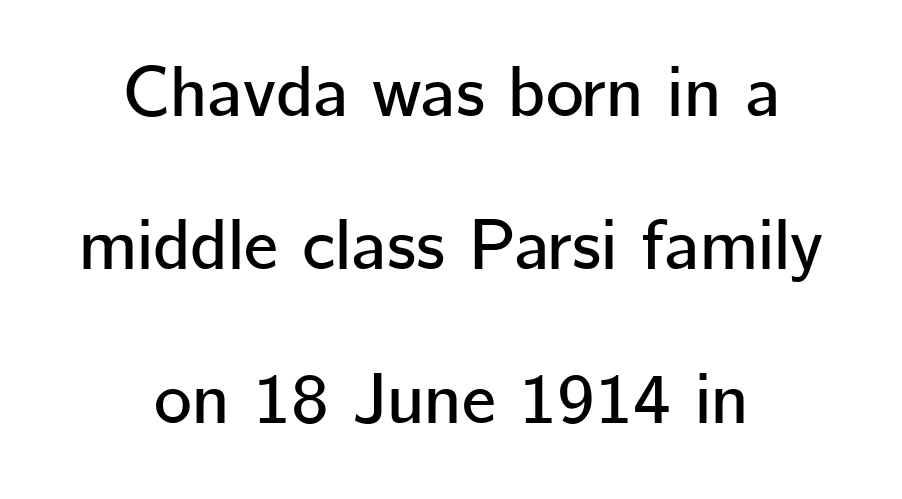
Is this a fixed-width face? No — the glyphs have proportional, varying widths. This rendering leaves character spacing at its baseline value. Italic? Not at all — the glyphs are vertical. The rag falls on both sides of this text block equally.
